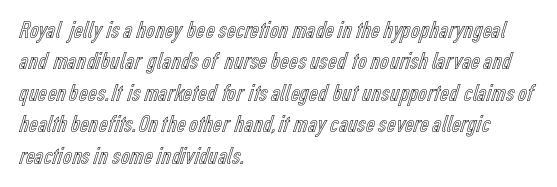
{"underline": "no", "align": "left", "line_spacing": "normal", "line_spacing_ratio": 1.26, "letter_spacing": "normal", "letter_spacing_em": 0.0, "glyph_px": 25}
